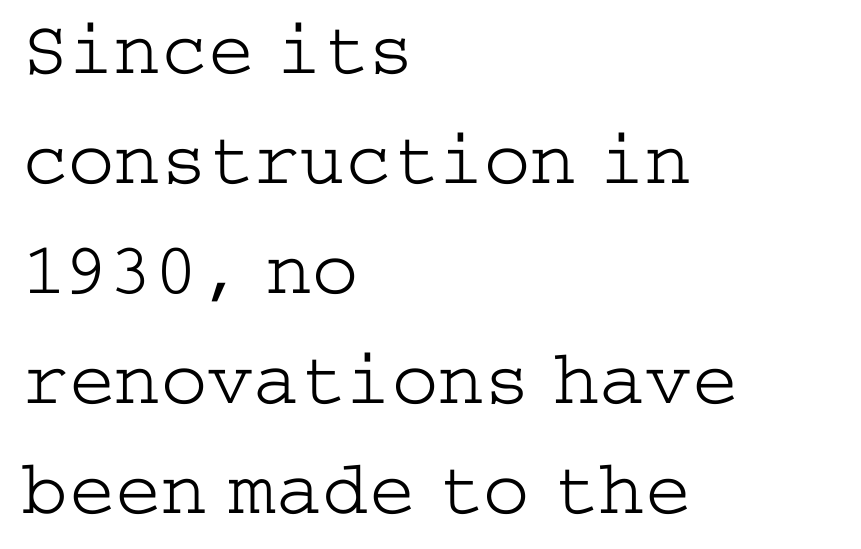
The image shows 77 px light, wide serif type, upright; set left-aligned, normal line spacing (1.43x), normal letter spacing, not underlined; low stroke contrast and a medium x-height.
